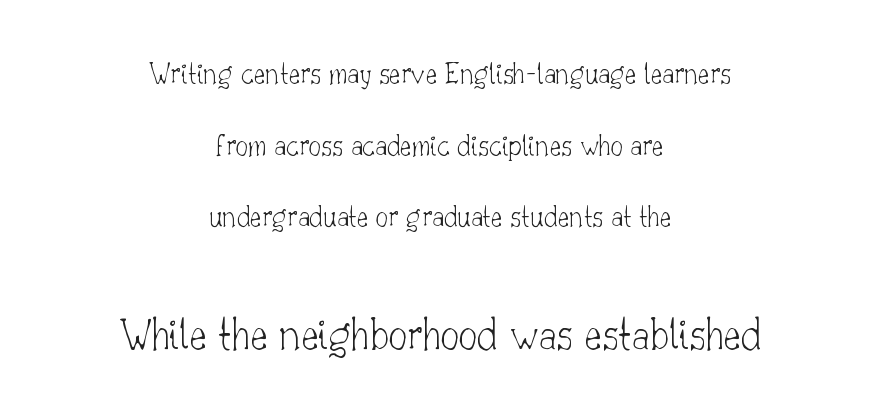
Q: Is the text bold? A: No.
Q: Is the text italic (slanted)? A: No, it is upright.
Q: Is the typeface a serif or a sans-serif typeface? A: Serif.
Q: Is the text underlined? A: No.
Q: How is the paragraph aligned? A: Centered.
Q: Is the spacing between letters normal or unusually wide? A: Normal.
Q: Is the spacing between lines tight, normal or loose? A: Loose.
Q: Which block of text is set in a larger size, the first (top) or the second (bottom)? A: The second (bottom) one.
Q: Width (condensed, normal, or wide)? A: Normal.
Q: Stroke contrast? A: Low.
Q: x-height? A: Small.
Q: Monospaced? A: No.
